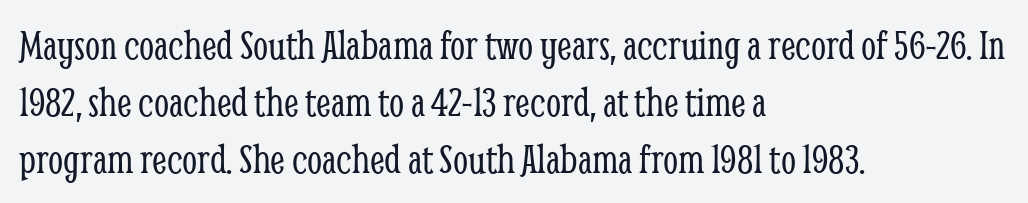
The image shows 43 px light, condensed serif type, upright; set left-aligned, normal line spacing (1.32x), normal letter spacing, not underlined; low stroke contrast and a medium x-height.
